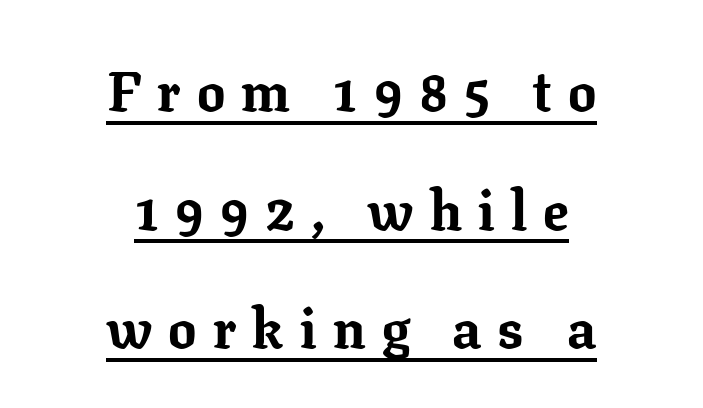
The image shows 56 px bold serif type, upright; set centered, loose line spacing (2.12x), unusually wide letter spacing (+0.29 em), underlined; low stroke contrast and a medium x-height.
